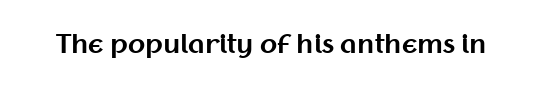
The image shows 25 px bold type, upright; set normal letter spacing, not underlined.
